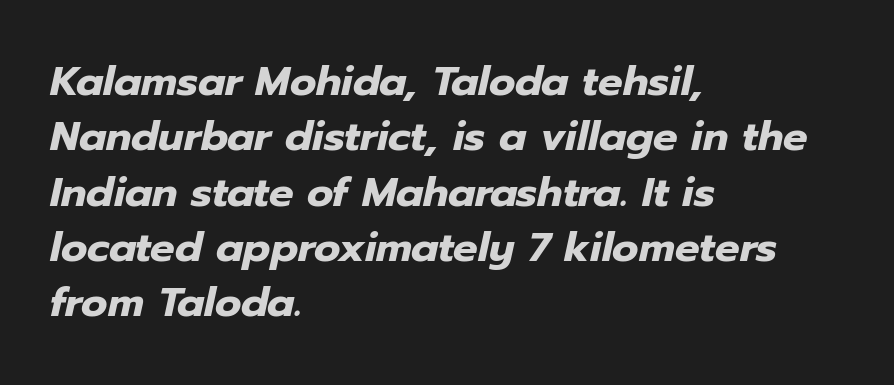
Does the lettering tilt? It does — this is italic. Bare-footed words on every line. A full-strength bold gives these letters their thick strokes. A student would call this left alignment; a typographer would say flush left, rag right. Each new line begins a customary step beneath the previous one.
